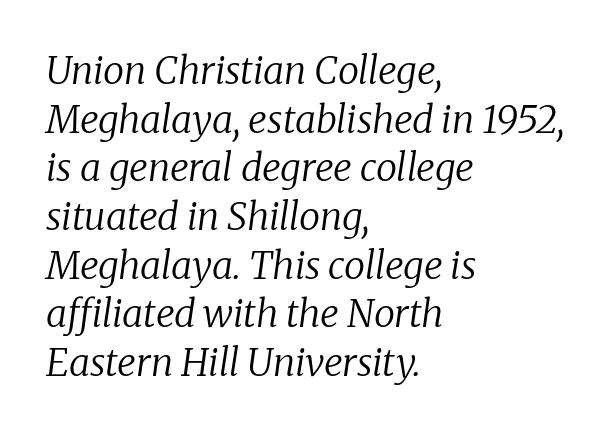
Q: Is the text bold? A: No.
Q: Is the text italic (slanted)? A: Yes, it leans right by about 8 degrees.
Q: Is the typeface a serif or a sans-serif typeface? A: Serif.
Q: Is the text underlined? A: No.
Q: How is the paragraph aligned? A: Left-aligned.
Q: Is the spacing between letters normal or unusually wide? A: Normal.
Q: Is the spacing between lines tight, normal or loose? A: Normal.
Q: Width (condensed, normal, or wide)? A: Normal.
Q: Stroke contrast? A: Low.
Q: x-height? A: Medium.
Q: Monospaced? A: No.
